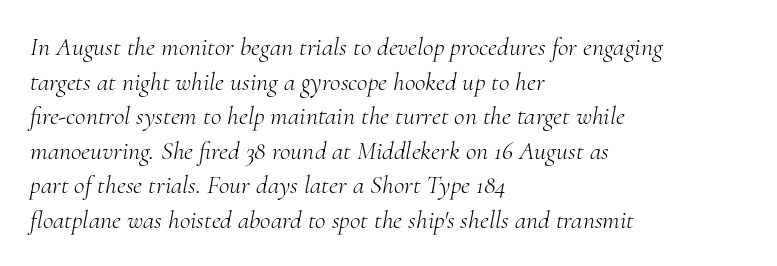
{"italic": "yes", "lean": "right", "slant_degrees": 10, "bold": "no", "underline": "no", "align": "left", "line_spacing": "normal", "line_spacing_ratio": 1.33, "letter_spacing": "normal", "letter_spacing_em": 0.0, "glyph_px": 26}
